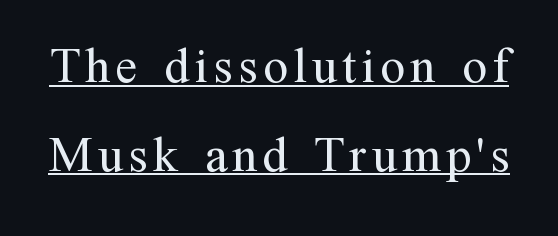
{"serif": "yes", "italic": "no", "bold": "no", "weight": "regular", "width": "normal", "stroke_contrast": "medium", "x_height": "medium", "monospaced": "no", "underline": "yes", "line_spacing_ratio": 1.74, "glyph_px": 51}
